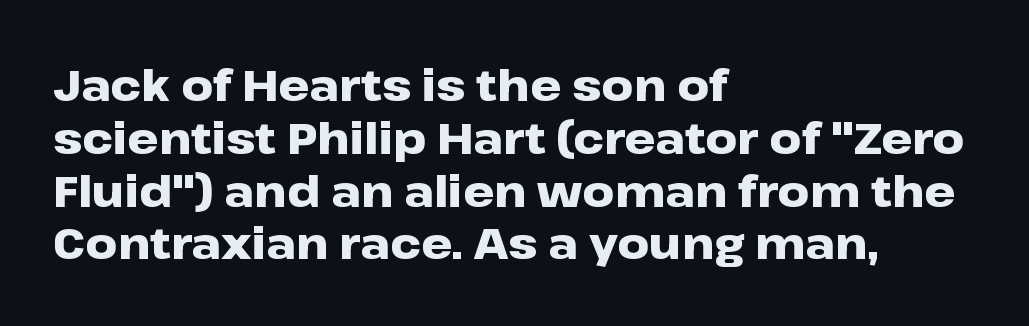
Standard letterfit; no display-style spreading of the glyphs. Compared with a centered layout, this one pins lines to the left instead. The letters stand straight up with perfectly vertical stems. The area under the type is left untouched. I'd describe the lettering as bold — thick and assertive. Is this a fixed-width face? No — the glyphs have proportional, varying widths.
